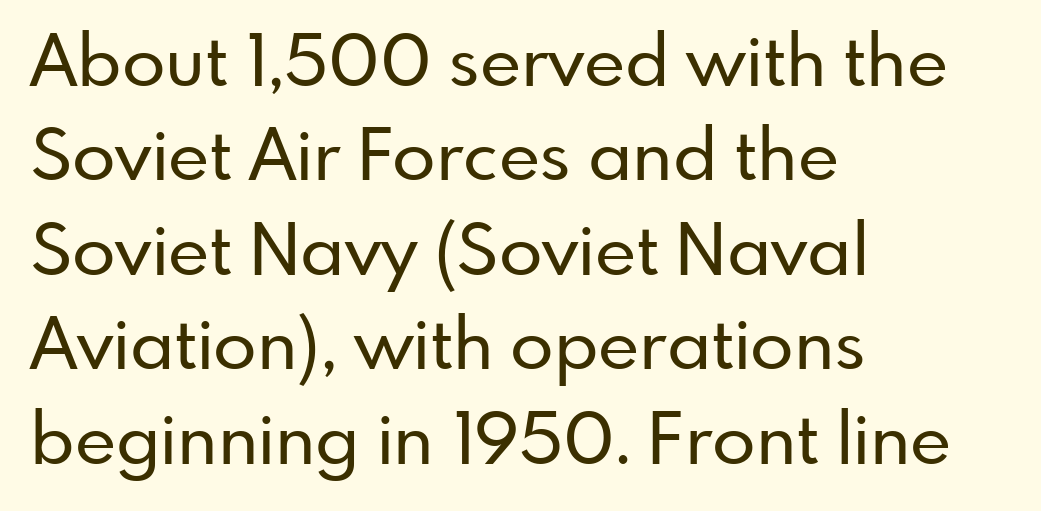
Leading: standard. The ragged edge is on the right, which tells us the setting is flush left. No feet cap the strokes, marking this as sans-serif type. Looks like regular typesetting: each glyph gets only the width it needs. Each row of text sits above clean, open space. It's the straight-up-and-down kind of type.
